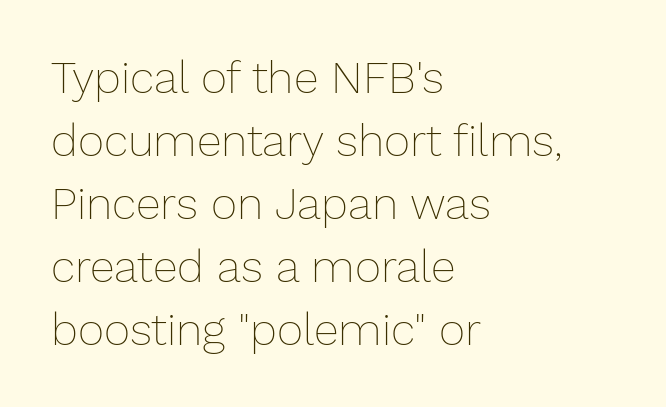
Decoration check: the copy has no underline. Notice how the stems are strictly vertical — no italics here. Notice how the passage keeps a crisp vertical edge on the left only. Regular leading. Is the stroke heavy? The answer is a plain regular-or-lighter.
